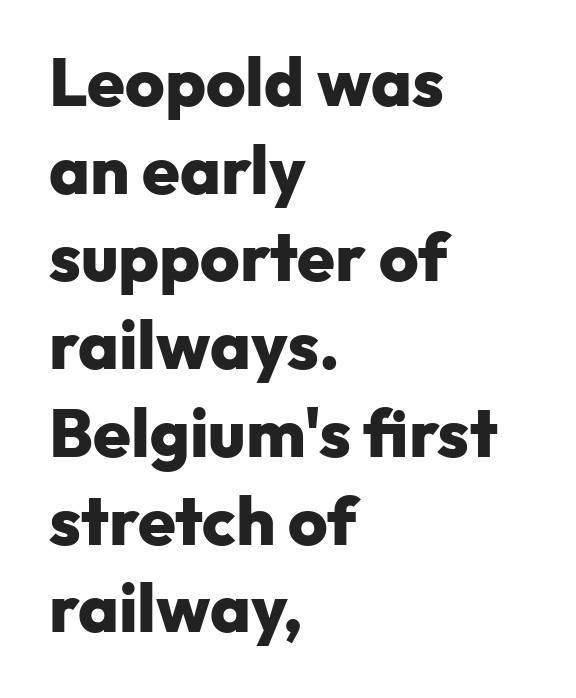
Q: Is the text bold? A: Yes.
Q: Is the text italic (slanted)? A: No, it is upright.
Q: Is the typeface a serif or a sans-serif typeface? A: Sans-serif.
Q: Is the text underlined? A: No.
Q: How is the paragraph aligned? A: Left-aligned.
Q: Is the spacing between letters normal or unusually wide? A: Normal.
Q: Is the spacing between lines tight, normal or loose? A: Normal.
Q: Width (condensed, normal, or wide)? A: Normal.
Q: Stroke contrast? A: Low.
Q: x-height? A: Medium.
Q: Monospaced? A: No.
